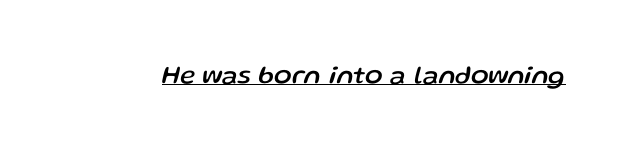
The image shows 26 px text type, italic (leaning right); set normal letter spacing, underlined.
